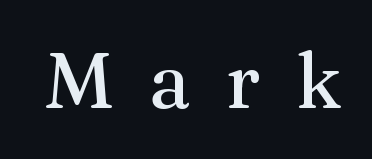
The passage shown is not underscored anywhere. The type sits square on the baseline with zero lean. The designer went with a serif here, giving each stem small feet. Each word looks stretched out because of the extra space between its letters. Each letter keeps its own natural width here, so spacing adapts to shape.
